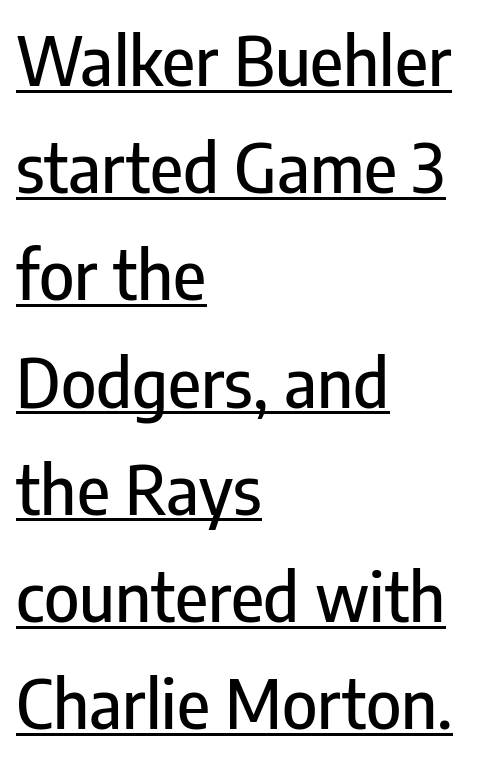
Q: Is the text italic (slanted)? A: No, it is upright.
Q: Is the typeface a serif or a sans-serif typeface? A: Sans-serif.
Q: Is the text underlined? A: Yes.
Q: How is the paragraph aligned? A: Left-aligned.
Q: Is the spacing between letters normal or unusually wide? A: Normal.
Q: Is the spacing between lines tight, normal or loose? A: Normal.
Q: Width (condensed, normal, or wide)? A: Condensed.
Q: Stroke contrast? A: Low.
Q: x-height? A: Medium.
Q: Monospaced? A: No.
